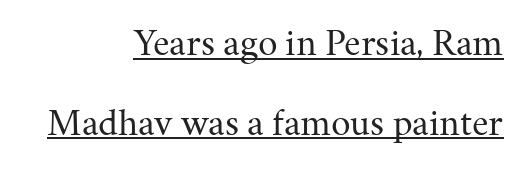
{"serif": "yes", "italic": "no", "bold": "no", "weight": "regular", "width": "normal", "stroke_contrast": "medium", "x_height": "medium", "monospaced": "no", "underline": "yes", "align": "right", "line_spacing": "loose", "line_spacing_ratio": 2.04, "letter_spacing": "normal", "letter_spacing_em": 0.0, "glyph_px": 39}
